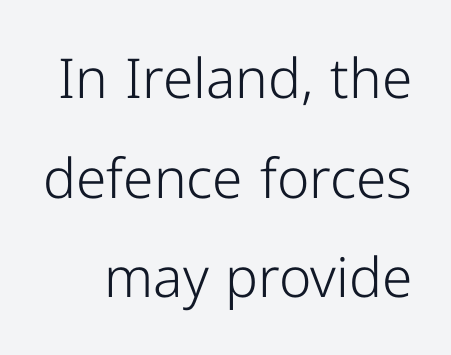
Q: Is the text bold? A: No.
Q: Is the text italic (slanted)? A: No, it is upright.
Q: Is the typeface a serif or a sans-serif typeface? A: Sans-serif.
Q: Is the text underlined? A: No.
Q: Is the spacing between letters normal or unusually wide? A: Normal.
Q: Width (condensed, normal, or wide)? A: Normal.
Q: Stroke contrast? A: Low.
Q: x-height? A: Medium.
Q: Monospaced? A: No.
